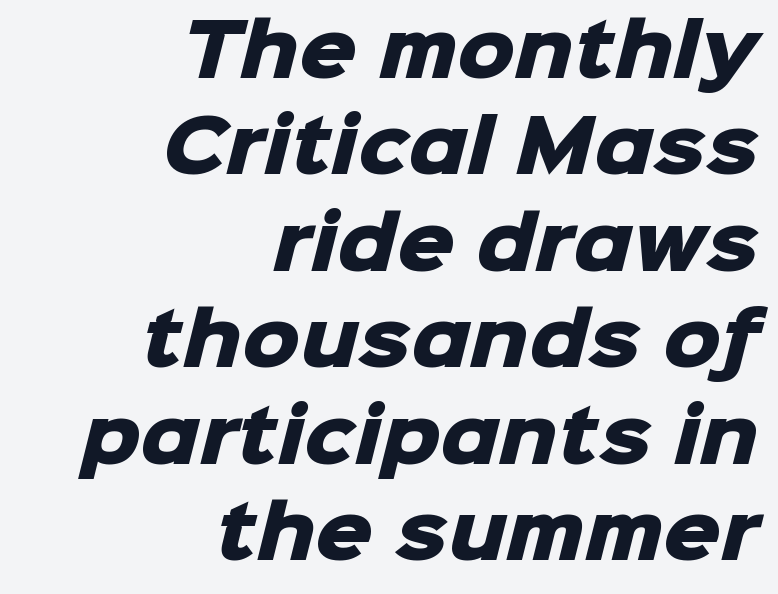
Q: Is the text bold? A: Yes.
Q: Is the typeface a serif or a sans-serif typeface? A: Sans-serif.
Q: Is the text underlined? A: No.
Q: How is the paragraph aligned? A: Right-aligned.
Q: Is the spacing between letters normal or unusually wide? A: Normal.
Q: Is the spacing between lines tight, normal or loose? A: Normal.
Q: Width (condensed, normal, or wide)? A: Normal.
Q: Stroke contrast? A: Low.
Q: x-height? A: Medium.
Q: Monospaced? A: No.
